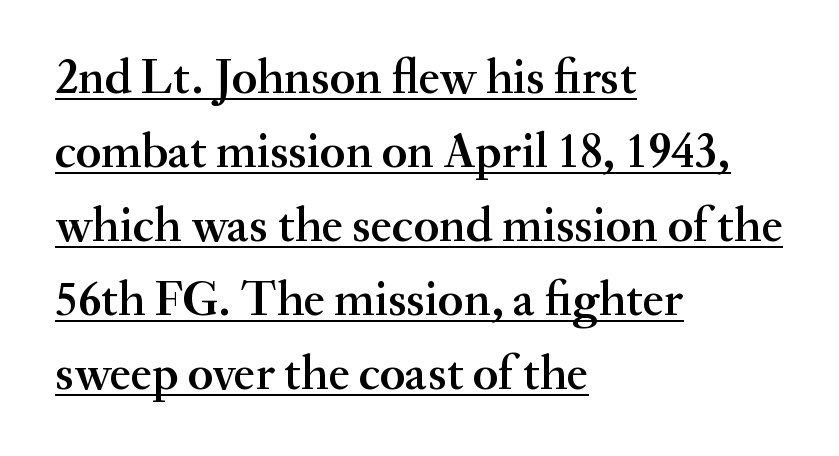
A somewhat darkened texture: the type is semibold rather than bold. The paragraph has a hard left edge and a soft right edge. Quick note: underline on. Font category for this specimen: serif.
